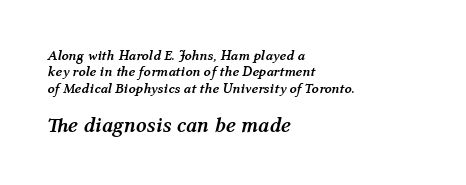
Q: Is the text bold? A: Yes.
Q: Is the text italic (slanted)? A: Yes, it leans right by about 12 degrees.
Q: Is the text underlined? A: No.
Q: How is the paragraph aligned? A: Left-aligned.
Q: Is the spacing between letters normal or unusually wide? A: Normal.
Q: Which block of text is set in a larger size, the first (top) or the second (bottom)? A: The second (bottom) one.
